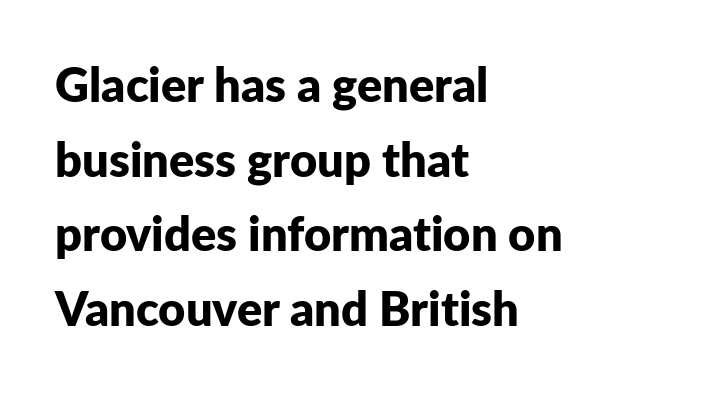
Q: Is the text bold? A: Yes.
Q: Is the text italic (slanted)? A: No, it is upright.
Q: Is the typeface a serif or a sans-serif typeface? A: Sans-serif.
Q: Is the text underlined? A: No.
Q: How is the paragraph aligned? A: Left-aligned.
Q: Is the spacing between letters normal or unusually wide? A: Normal.
Q: Is the spacing between lines tight, normal or loose? A: Normal.
Q: Width (condensed, normal, or wide)? A: Normal.
Q: Stroke contrast? A: Low.
Q: x-height? A: Medium.
Q: Monospaced? A: No.
